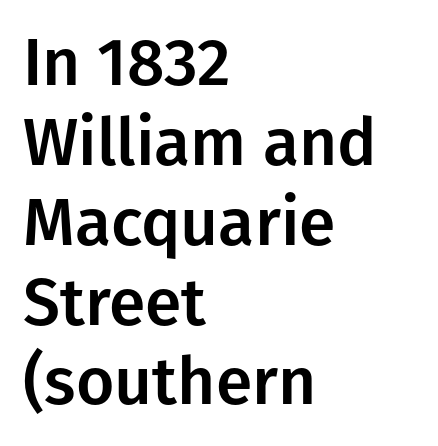
The image shows 66 px sans-serif type, upright; set left-aligned, line spacing 1.21x, normal letter spacing, not underlined; low stroke contrast and a medium x-height.
